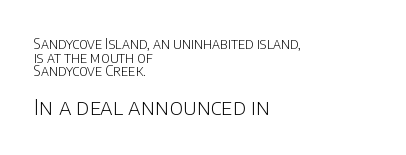
{"italic": "no", "bold": "no", "underline": "no", "align": "left", "line_spacing": "tight", "line_spacing_ratio": 0.97, "letter_spacing": "normal", "letter_spacing_em": 0.0, "larger_block": "second", "size_ratio": 1.57, "glyph_px": 22}
